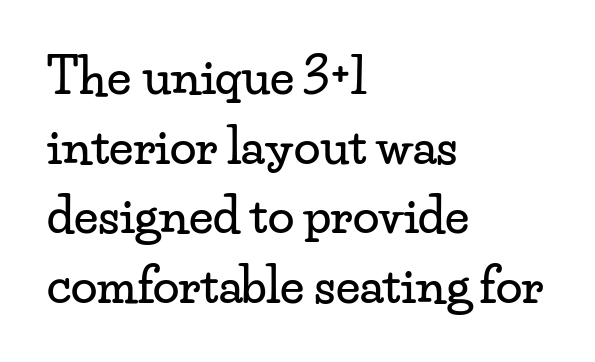
The image shows 48 px wide serif type, upright; set left-aligned, normal line spacing (1.45x), normal letter spacing, not underlined; low stroke contrast and a small x-height.
